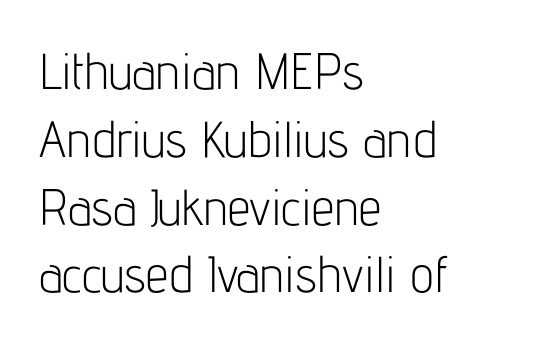
Q: Is the text bold? A: No.
Q: Is the text italic (slanted)? A: No, it is upright.
Q: Is the typeface a serif or a sans-serif typeface? A: Sans-serif.
Q: Is the text underlined? A: No.
Q: How is the paragraph aligned? A: Left-aligned.
Q: Is the spacing between letters normal or unusually wide? A: Normal.
Q: Is the spacing between lines tight, normal or loose? A: Normal.
Q: Width (condensed, normal, or wide)? A: Condensed.
Q: Stroke contrast? A: Low.
Q: x-height? A: Medium.
Q: Monospaced? A: No.
